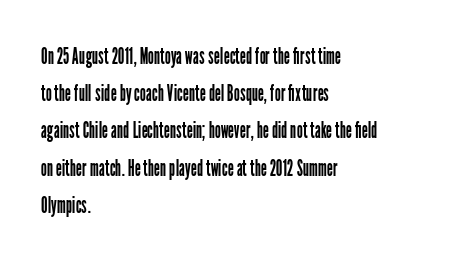
{"italic": "no", "bold": "no", "underline": "no", "align": "left", "line_spacing": "normal", "line_spacing_ratio": 1.55, "letter_spacing": "normal", "letter_spacing_em": 0.0, "glyph_px": 24}
